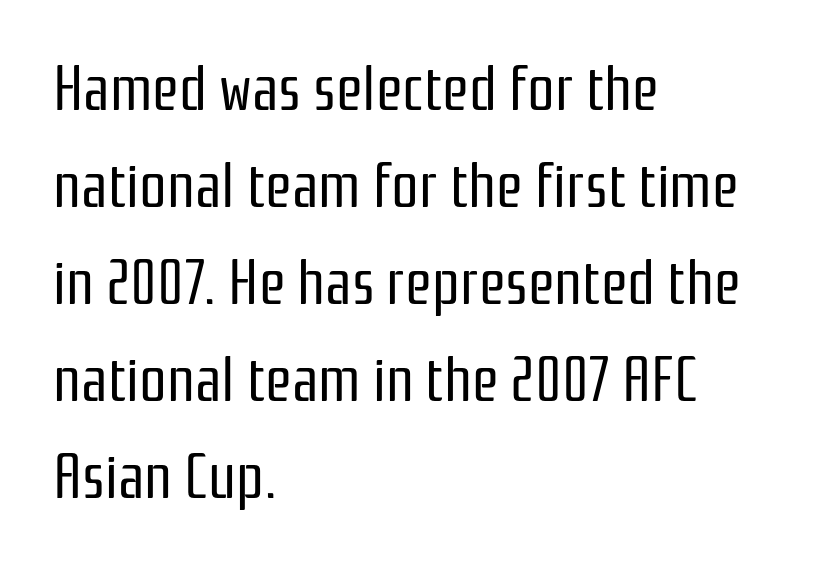
The image shows 61 px regular-weight, condensed sans-serif type, upright; set left-aligned, normal line spacing (1.59x), normal letter spacing, not underlined; low stroke contrast and a medium x-height.
